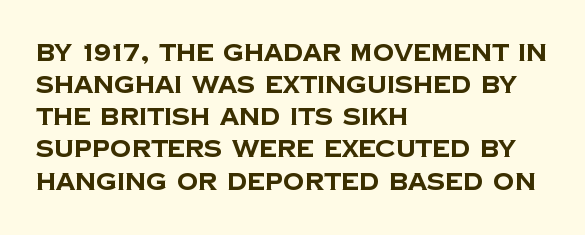
{"bold": "yes", "underline": "no", "align": "left", "line_spacing": "normal", "line_spacing_ratio": 1.34, "letter_spacing": "normal", "letter_spacing_em": 0.0, "glyph_px": 24}
